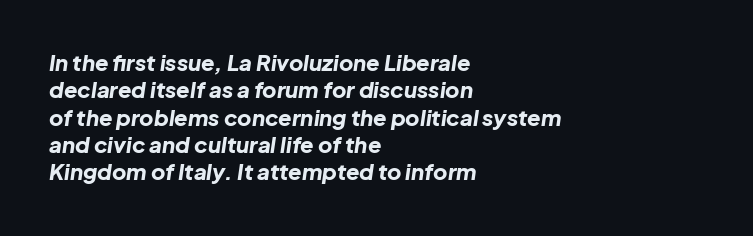
{"italic": "yes", "lean": "right", "slant_degrees": 8, "bold": "yes", "underline": "no", "align": "left", "line_spacing_ratio": 1.24, "letter_spacing": "normal", "letter_spacing_em": 0.0, "glyph_px": 22}
